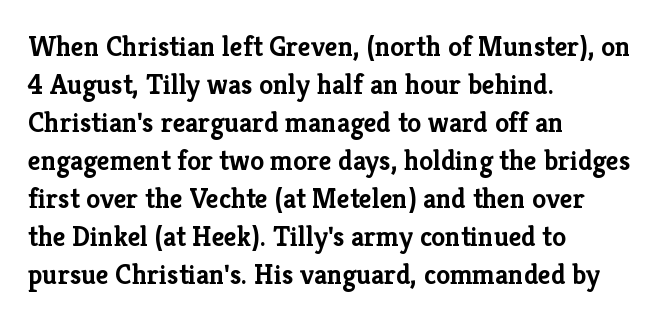
{"serif": "yes", "italic": "no", "bold": "yes", "weight": "semibold", "width": "normal", "stroke_contrast": "low", "x_height": "medium", "monospaced": "no", "underline": "no", "align": "left", "line_spacing": "normal", "line_spacing_ratio": 1.36, "letter_spacing": "normal", "letter_spacing_em": 0.0, "glyph_px": 28}
